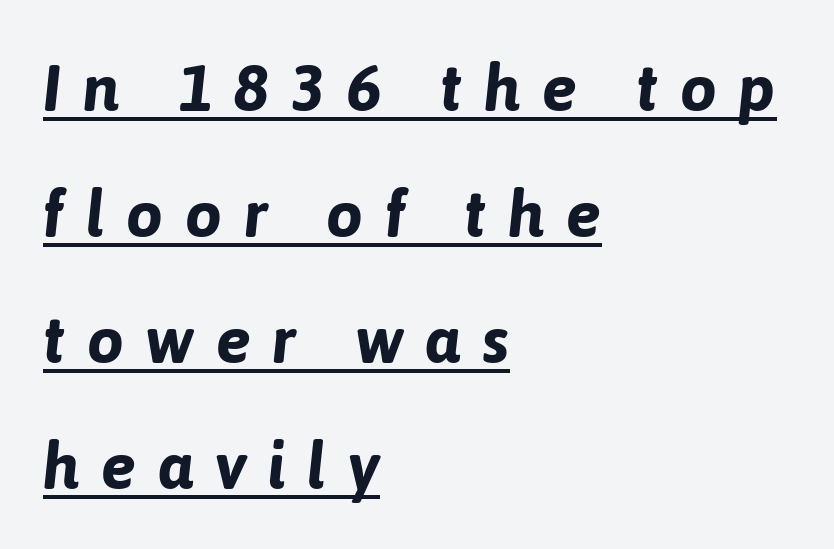
{"italic": "yes", "lean": "right", "slant_degrees": 6, "bold": "yes", "weight": "bold", "width": "normal", "stroke_contrast": "low", "x_height": "medium", "monospaced": "no", "underline": "yes", "align": "left", "line_spacing": "loose", "line_spacing_ratio": 1.91, "letter_spacing": "wide", "letter_spacing_em": 0.32, "glyph_px": 66}
